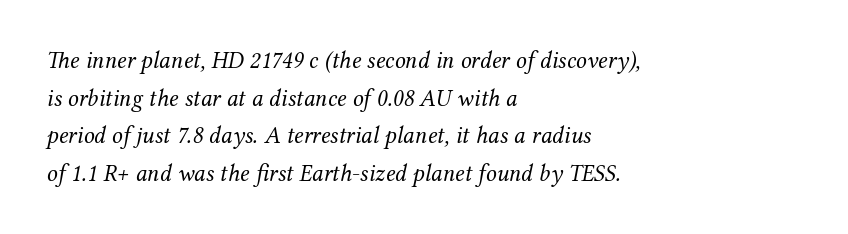
Which margin do the lines hug? The left one — the right edge is uneven. If you drew a line through each stem, it would be angled. Default kerning and tracking; the words read as compact shapes. Words float on clear page, feet unadorned. The strokes are not fattened; the text isn't bold. Normally led — the rows are evenly, conventionally spaced.
